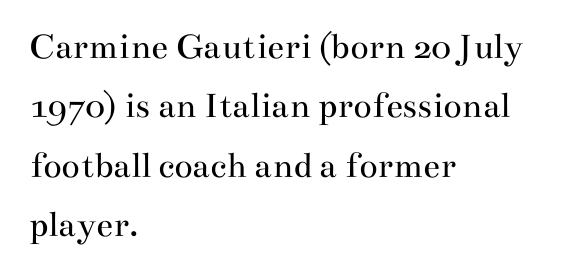
The image shows 38 px regular-weight, wide serif type, upright; set left-aligned, normal line spacing (1.56x), normal letter spacing, not underlined; medium stroke contrast and a small x-height.
